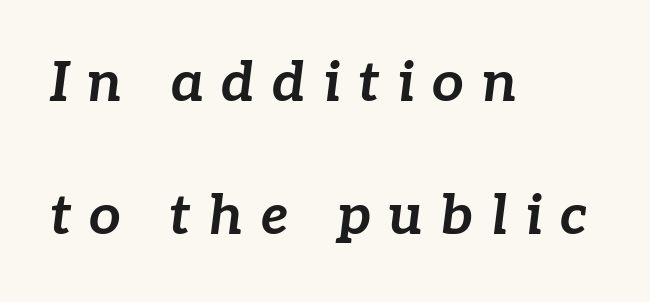
Q: Is the text bold? A: Yes.
Q: Is the text italic (slanted)? A: Yes, it leans right by about 7 degrees.
Q: Is the text underlined? A: No.
Q: How is the paragraph aligned? A: Left-aligned.
Q: Is the spacing between letters normal or unusually wide? A: Unusually wide.
Q: Is the spacing between lines tight, normal or loose? A: Loose.
Q: Width (condensed, normal, or wide)? A: Normal.
Q: Stroke contrast? A: Low.
Q: x-height? A: Medium.
Q: Monospaced? A: No.
